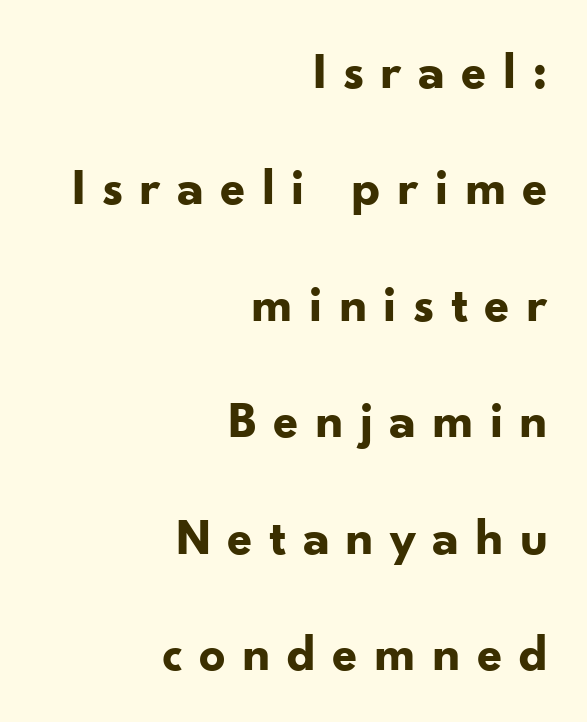
The image shows 52 px bold sans-serif type, upright; set right-aligned, loose line spacing (2.24x), unusually wide letter spacing (+0.31 em), not underlined; low stroke contrast and a small x-height.
